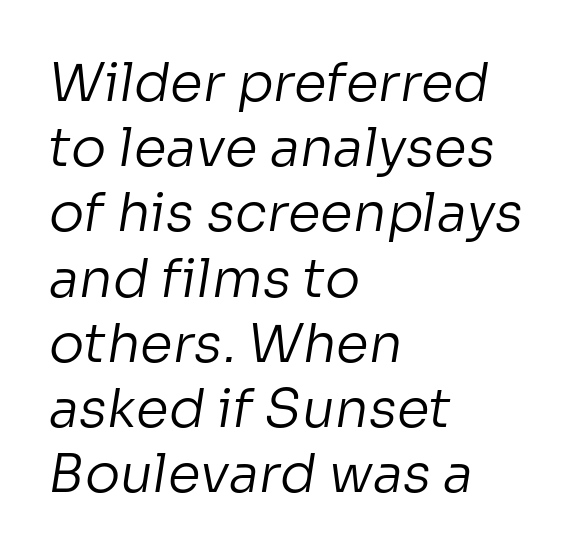
{"serif": "no", "bold": "no", "weight": "regular", "width": "normal", "stroke_contrast": "low", "x_height": "medium", "monospaced": "no", "underline": "no", "align": "left", "line_spacing_ratio": 1.23, "letter_spacing": "normal", "letter_spacing_em": 0.0, "glyph_px": 53}
